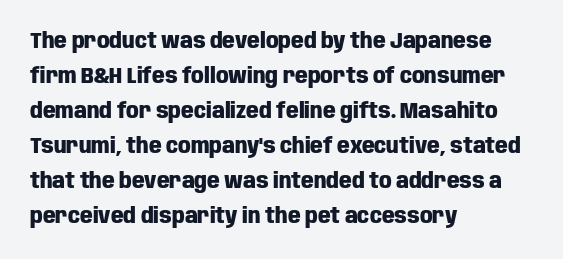
{"italic": "no", "bold": "yes", "underline": "no", "align": "left", "line_spacing": "normal", "line_spacing_ratio": 1.59, "letter_spacing": "normal", "letter_spacing_em": 0.0, "glyph_px": 22}
